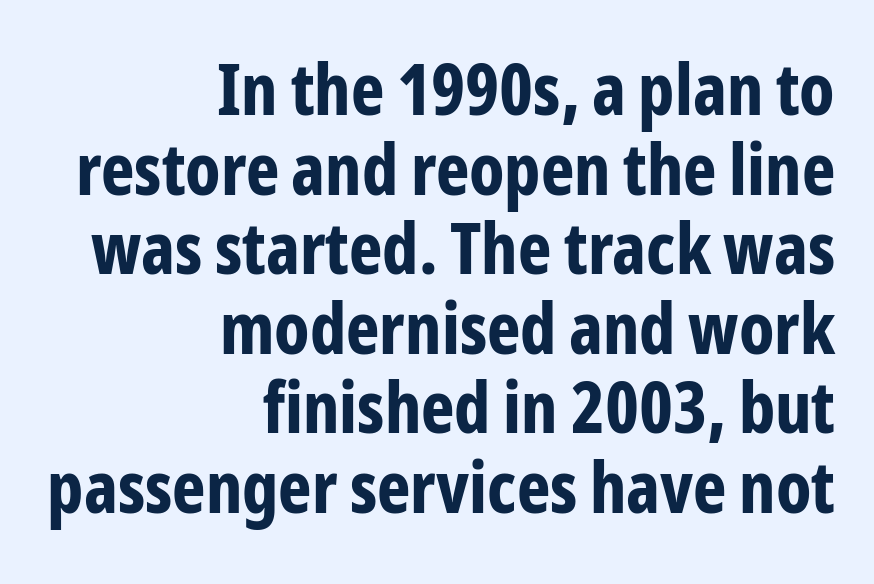
Closely set lines give the paragraph a compact silhouette. Stroke terminals: plain, sans-serif. This sample uses plain, unmodified letter spacing. Leftover space on each line is placed entirely before the opening word.
